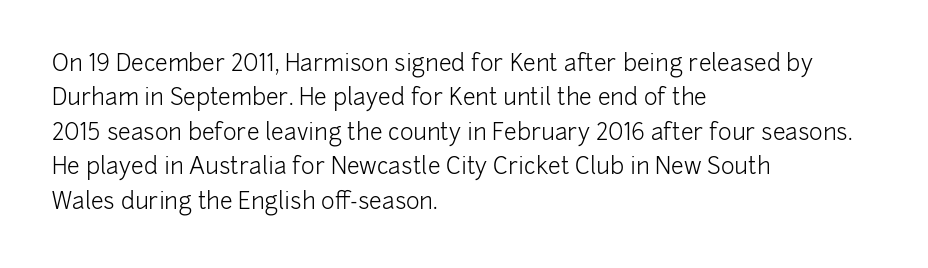
The image shows 23 px text type, upright; set left-aligned, normal line spacing (1.5x), normal letter spacing, not underlined.
